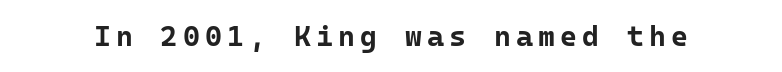
{"serif": "no", "italic": "no", "bold": "yes", "weight": "bold", "width": "normal", "stroke_contrast": "low", "x_height": "medium", "monospaced": "yes", "underline": "no", "glyph_px": 29}
